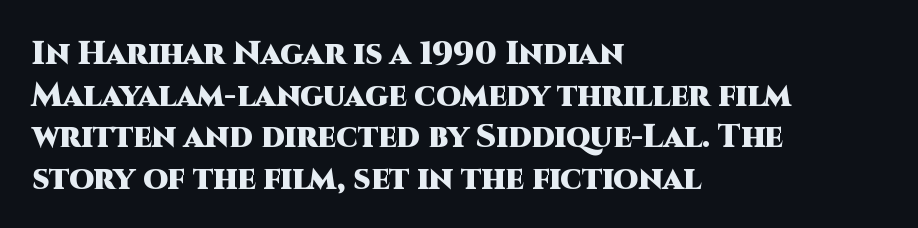
Q: Is the text bold? A: Yes.
Q: Is the text italic (slanted)? A: No, it is upright.
Q: Is the typeface a serif or a sans-serif typeface? A: Sans-serif.
Q: Is the text underlined? A: No.
Q: How is the paragraph aligned? A: Left-aligned.
Q: Is the spacing between letters normal or unusually wide? A: Normal.
Q: Is the spacing between lines tight, normal or loose? A: Normal.
Q: Width (condensed, normal, or wide)? A: Normal.
Q: Stroke contrast? A: High.
Q: x-height? A: Large.
Q: Monospaced? A: No.
